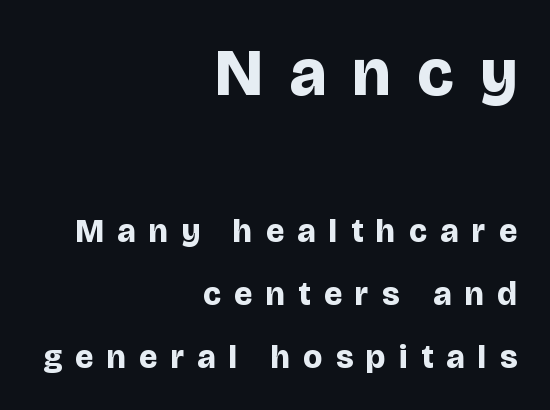
The image shows 66 px bold sans-serif type, upright; set right-aligned, loose line spacing (1.9x), unusually wide letter spacing (+0.4 em), not underlined; the first (top) block is 2.0x larger; low stroke contrast and a large x-height.
